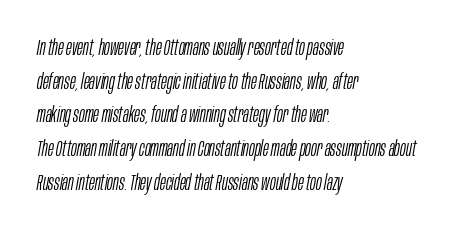
{"italic": "yes", "lean": "right", "slant_degrees": 10, "bold": "no", "underline": "no", "align": "left", "line_spacing": "normal", "line_spacing_ratio": 1.53, "letter_spacing": "normal", "letter_spacing_em": 0.0, "glyph_px": 22}
